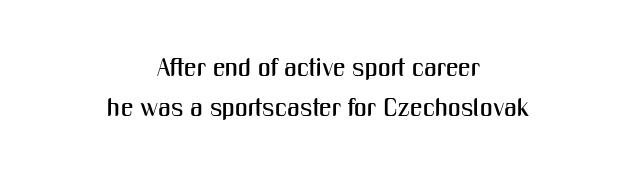
Students, note that the glyphs here touch the page at normal intervals. Honestly, there is no underline to notice here at all. Rendered with straight, roman letterforms. Regular leading. The whitespace from short lines is split evenly between both sides.
